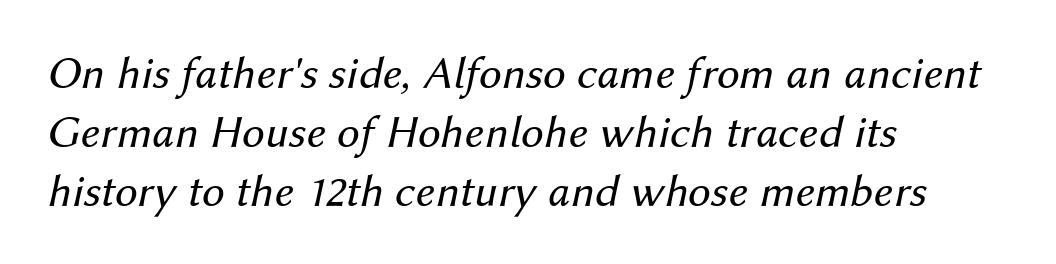
Letters have the restrained weight of plain body copy at most. A normal amount of white space separates one row of letters from the next. Anything drawn beneath the words? Only blank space. The horizontal fit of the characters is conventional and even. Compared with a centered layout, this one pins lines to the left instead.
